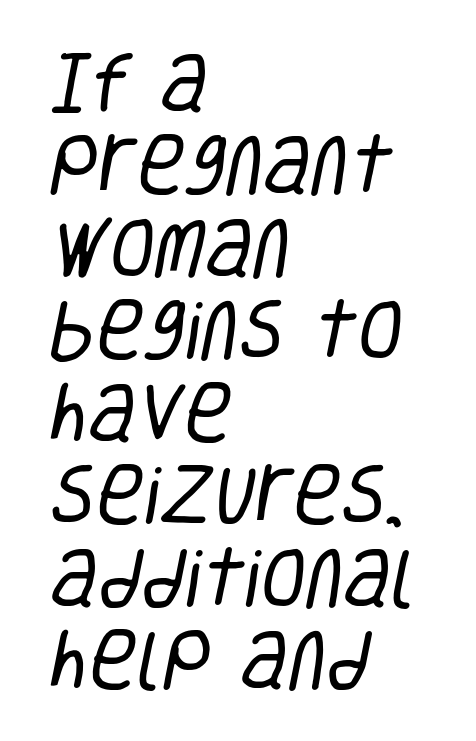
A normal amount of white space separates one row of letters from the next. You could not count columns in this text — the font is proportionally spaced. Here the glyphs are tracked normally, forming tight word shapes. Every row of glyphs begins at an identical x-position on the left. Only glyphs here, with clear space below each row. Is the stroke heavy? The answer is a plain regular-or-lighter.
